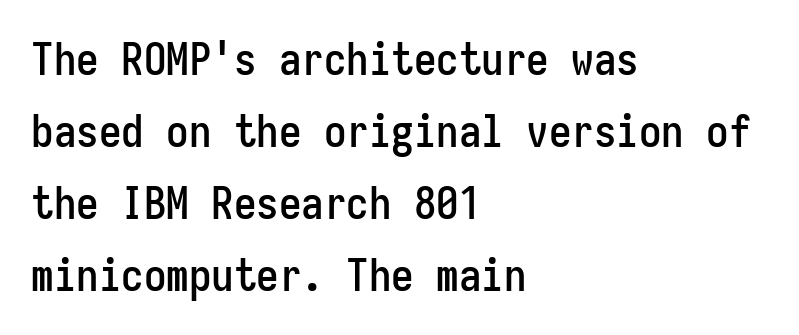
{"serif": "no", "italic": "no", "width": "condensed", "stroke_contrast": "low", "x_height": "medium", "monospaced": "yes", "underline": "no", "align": "left", "line_spacing": "normal", "line_spacing_ratio": 1.6, "letter_spacing": "normal", "letter_spacing_em": 0.0, "glyph_px": 45}
